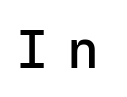
{"serif": "no", "italic": "no", "bold": "no", "weight": "regular", "width": "normal", "stroke_contrast": "low", "x_height": "medium", "monospaced": "yes", "underline": "no", "letter_spacing": "wide", "letter_spacing_em": 0.35, "glyph_px": 55}
